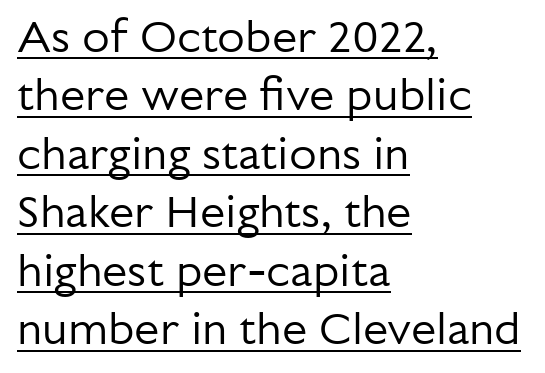
The image shows 45 px regular-weight sans-serif type, upright; set left-aligned, normal line spacing (1.3x), normal letter spacing, underlined; low stroke contrast and a medium x-height.
